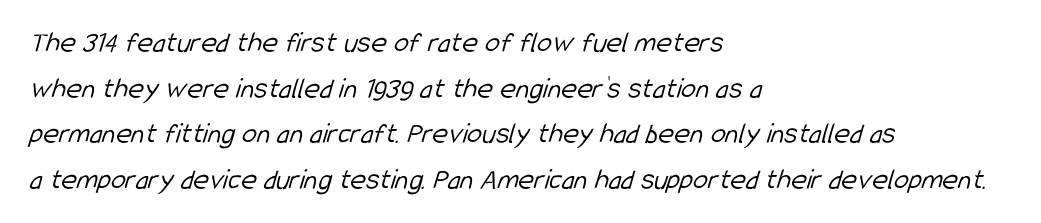
Q: Is the text bold? A: No.
Q: Is the typeface a serif or a sans-serif typeface? A: Sans-serif.
Q: Is the text underlined? A: No.
Q: How is the paragraph aligned? A: Left-aligned.
Q: Is the spacing between letters normal or unusually wide? A: Normal.
Q: Is the spacing between lines tight, normal or loose? A: Normal.
Q: Width (condensed, normal, or wide)? A: Condensed.
Q: Stroke contrast? A: Low.
Q: x-height? A: Medium.
Q: Monospaced? A: No.
